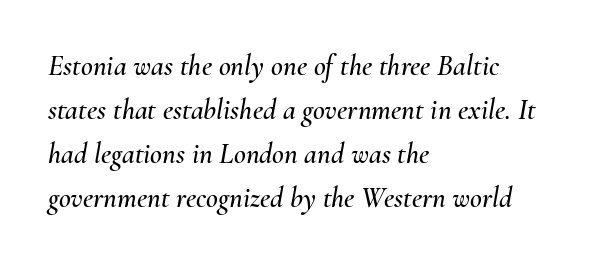
The block of text has a typical density, with ordinary space between rows. Students, note that the glyphs here touch the page at normal intervals. The strip under each line holds only bare page. These lines were composed using italics. Do the characters align in a grid? No, the font is proportional.
